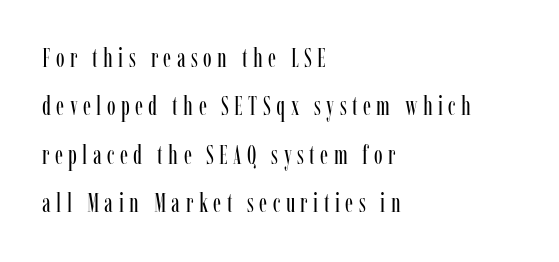
{"italic": "no", "bold": "no", "underline": "no", "align": "left", "line_spacing_ratio": 1.86, "letter_spacing": "wide", "letter_spacing_em": 0.21, "glyph_px": 26}
